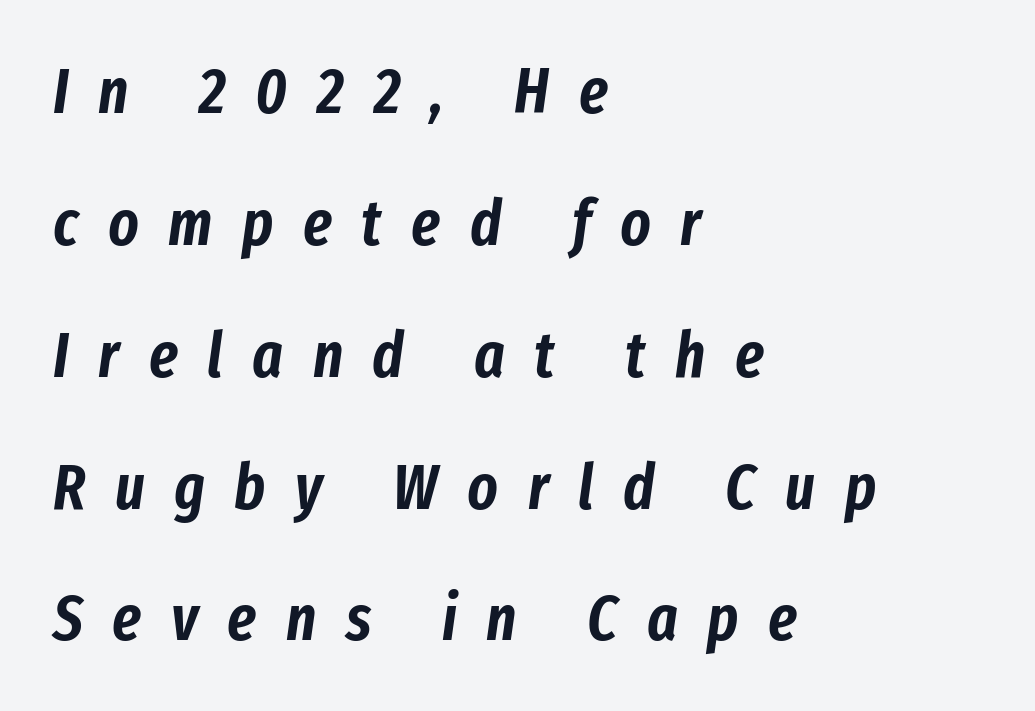
Yep, that's italic — everything's leaning. The foot of each line stays bare and open. The face used here is proportionally spaced, like ordinary book or web type. Compared with typical body copy, the letter spacing here is much looser.
